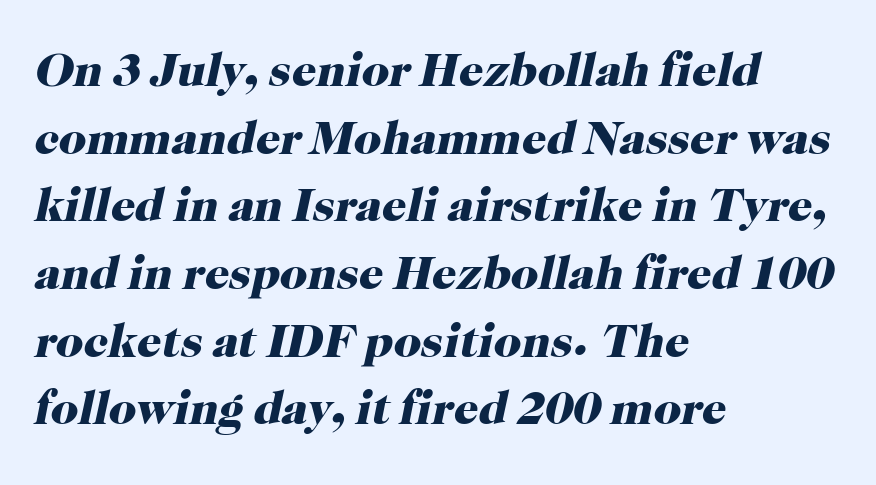
{"serif": "yes", "italic": "yes", "lean": "right", "slant_degrees": 12, "bold": "yes", "weight": "heavy", "width": "normal", "stroke_contrast": "high", "x_height": "medium", "monospaced": "no", "underline": "no", "align": "left", "line_spacing": "normal", "line_spacing_ratio": 1.41, "letter_spacing": "normal", "letter_spacing_em": 0.0, "glyph_px": 48}
